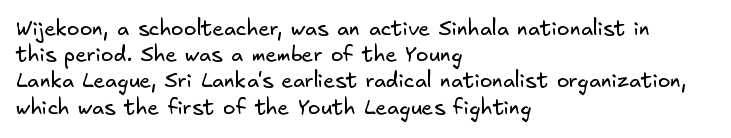
Q: Is the text bold? A: No.
Q: Is the text underlined? A: No.
Q: How is the paragraph aligned? A: Left-aligned.
Q: Is the spacing between letters normal or unusually wide? A: Normal.
Q: Is the spacing between lines tight, normal or loose? A: Normal.
